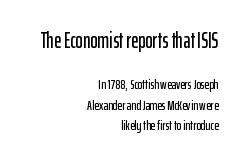
The image shows 22 px text type, upright; set right-aligned, normal line spacing (1.47x), normal letter spacing, not underlined; the first (top) block is 1.57x larger.
